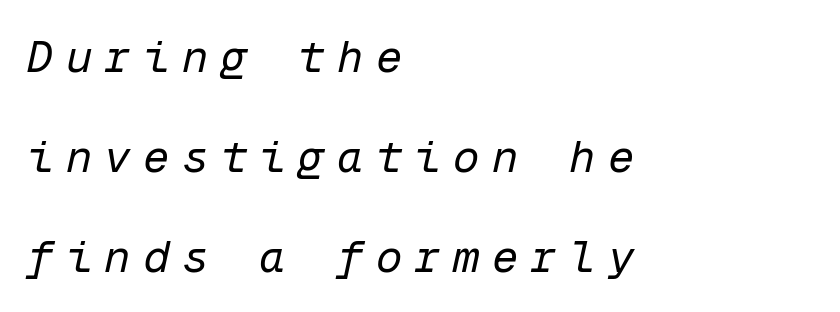
These lines are rendered in a fixed-pitch font. Compared with a typical body face, this is equally light or lighter still. Students, observe: this is what heavily led, spacious text looks like. Glance below the letters and you will spot only blank space.
